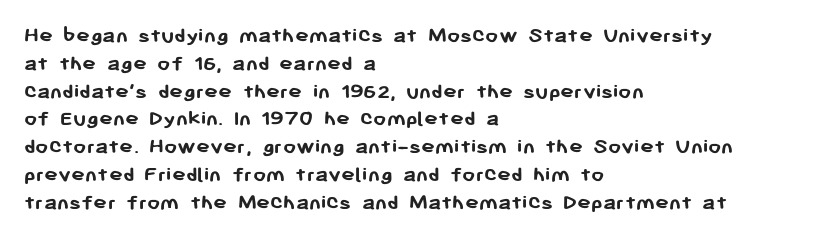
Q: Is the text bold? A: Yes.
Q: Is the text italic (slanted)? A: No, it is upright.
Q: Is the text underlined? A: No.
Q: How is the paragraph aligned? A: Left-aligned.
Q: Is the spacing between letters normal or unusually wide? A: Normal.
